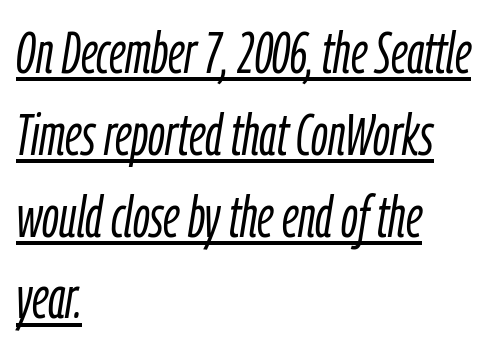
{"italic": "yes", "lean": "right", "slant_degrees": 9, "bold": "no", "weight": "light", "width": "condensed", "stroke_contrast": "low", "x_height": "medium", "monospaced": "no", "underline": "yes", "align": "left", "line_spacing": "normal", "line_spacing_ratio": 1.41, "letter_spacing": "normal", "letter_spacing_em": 0.0, "glyph_px": 58}
